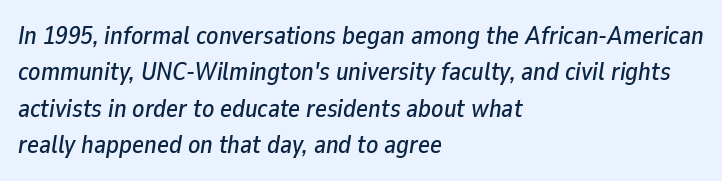
The image shows 25 px text type, italic (leaning right); set left-aligned, normal line spacing (1.46x), normal letter spacing, not underlined.
